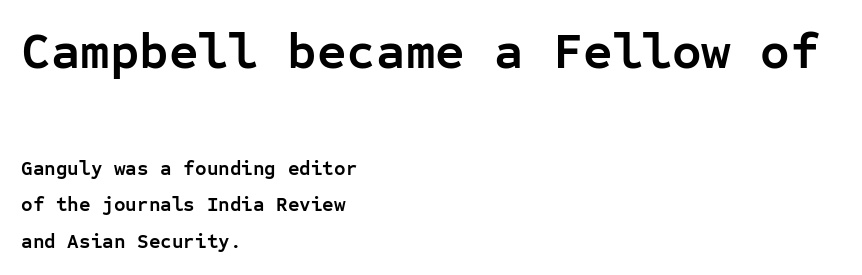
The image shows 51 px semibold sans-serif type, upright, monospaced; set left-aligned, line spacing 1.84x, normal letter spacing, not underlined; the first (top) block is 2.55x larger; low stroke contrast and a medium x-height.
